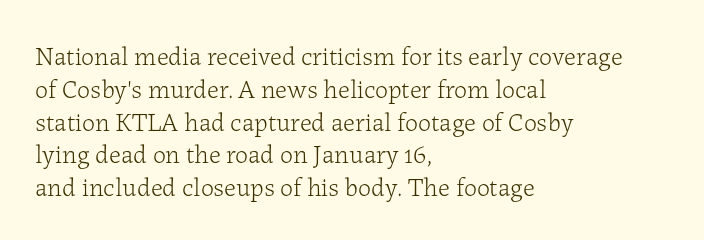
{"italic": "no", "bold": "no", "underline": "no", "align": "left", "line_spacing": "normal", "line_spacing_ratio": 1.26, "letter_spacing": "normal", "letter_spacing_em": 0.0, "glyph_px": 26}
